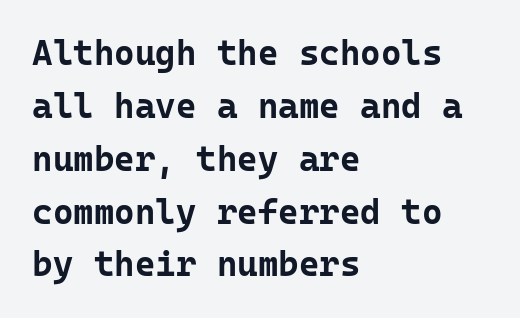
{"serif": "no", "italic": "no", "bold": "yes", "weight": "bold", "width": "normal", "stroke_contrast": "low", "x_height": "medium", "monospaced": "yes", "underline": "no", "align": "left", "line_spacing": "normal", "line_spacing_ratio": 1.51, "letter_spacing": "normal", "letter_spacing_em": 0.0, "glyph_px": 35}
